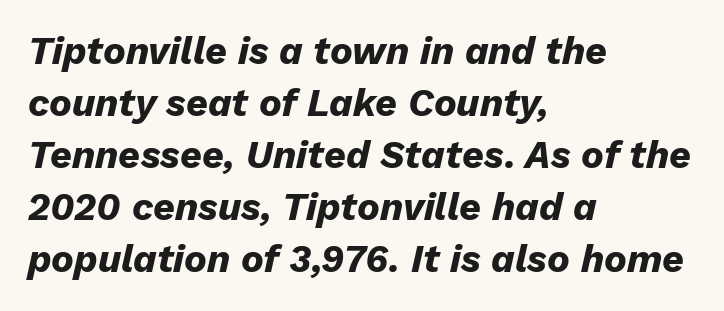
The image shows 38 px heavy type, italic (leaning right); set left-aligned, normal line spacing (1.37x), normal letter spacing, not underlined; low stroke contrast and a medium x-height.
